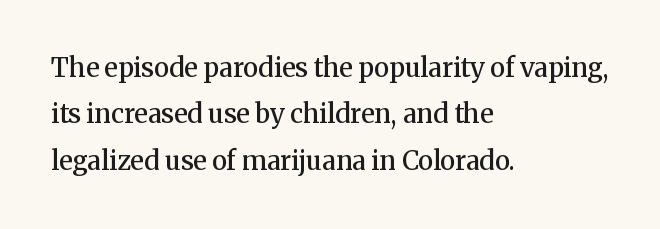
Anything drawn beneath the words? Only blank space. In terms of posture, this sample is upright. The gaps between neighbouring characters are ordinary and unremarkable. Stroke thickness is moderately raised; the sample reads as semibold. This rendering uses left alignment, leaving the right contour irregular.
